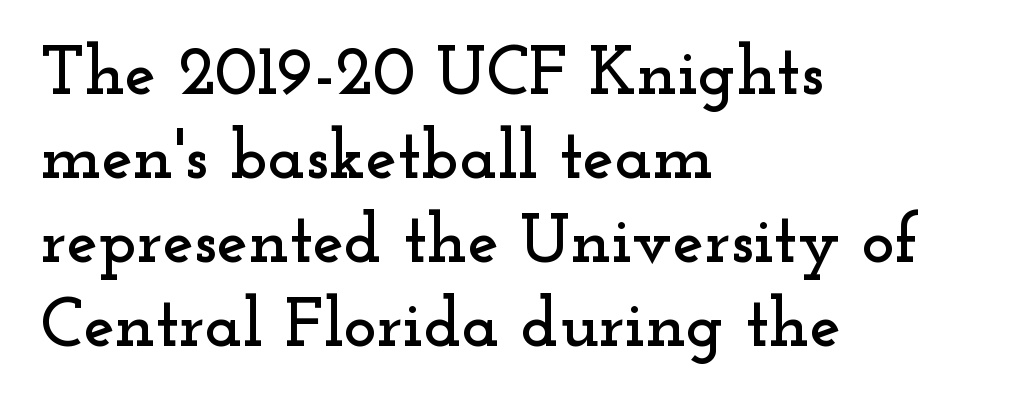
Q: Is the text italic (slanted)? A: No, it is upright.
Q: Is the typeface a serif or a sans-serif typeface? A: Serif.
Q: Is the text underlined? A: No.
Q: How is the paragraph aligned? A: Left-aligned.
Q: Is the spacing between letters normal or unusually wide? A: Normal.
Q: Width (condensed, normal, or wide)? A: Wide.
Q: Stroke contrast? A: Low.
Q: x-height? A: Small.
Q: Monospaced? A: No.
